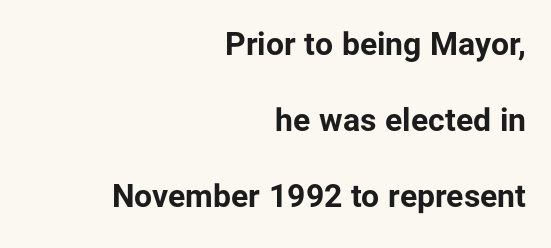
{"serif": "no", "italic": "no", "bold": "yes", "weight": "bold", "width": "normal", "stroke_contrast": "low", "x_height": "medium", "monospaced": "no", "underline": "no", "align": "right", "line_spacing": "loose", "line_spacing_ratio": 2.38, "letter_spacing": "normal", "letter_spacing_em": 0.0, "glyph_px": 32}
